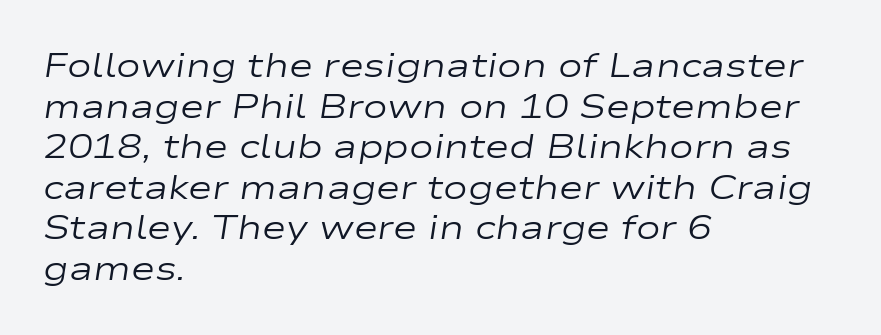
Q: Is the text bold? A: No.
Q: Is the text italic (slanted)? A: Yes, it leans right by about 9 degrees.
Q: Is the text underlined? A: No.
Q: How is the paragraph aligned? A: Left-aligned.
Q: Is the spacing between letters normal or unusually wide? A: Normal.
Q: Width (condensed, normal, or wide)? A: Wide.
Q: Stroke contrast? A: Low.
Q: x-height? A: Medium.
Q: Monospaced? A: No.
